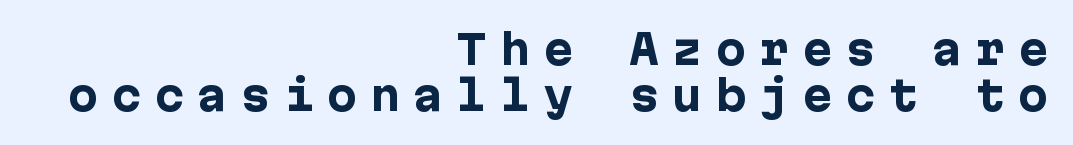
The image shows 40 px heavy sans-serif type, upright; set right-aligned, line spacing 1.16x, unusually wide letter spacing (+0.33 em), not underlined; low stroke contrast and a medium x-height.
